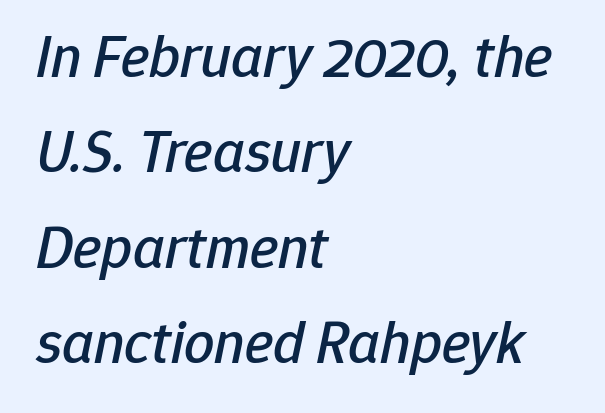
{"italic": "yes", "lean": "right", "slant_degrees": 12, "width": "normal", "stroke_contrast": "low", "x_height": "medium", "monospaced": "no", "underline": "no", "align": "left", "line_spacing": "normal", "line_spacing_ratio": 1.59, "letter_spacing": "normal", "letter_spacing_em": 0.0, "glyph_px": 60}
